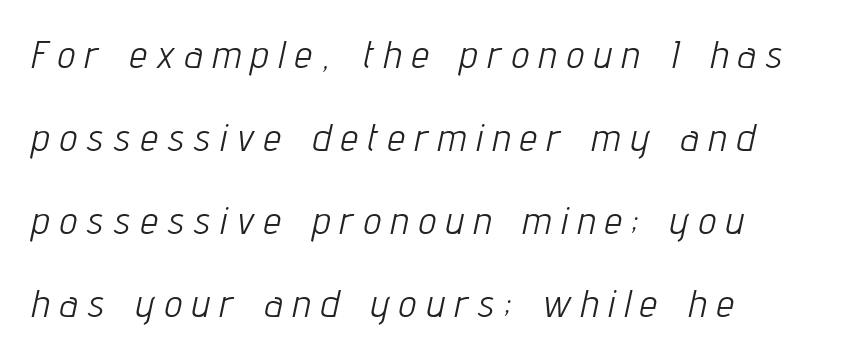
Q: Is the text bold? A: No.
Q: Is the text italic (slanted)? A: Yes, it leans right by about 12 degrees.
Q: Is the text underlined? A: No.
Q: How is the paragraph aligned? A: Left-aligned.
Q: Is the spacing between letters normal or unusually wide? A: Unusually wide.
Q: Is the spacing between lines tight, normal or loose? A: Loose.
Q: Width (condensed, normal, or wide)? A: Condensed.
Q: Stroke contrast? A: Low.
Q: x-height? A: Medium.
Q: Monospaced? A: No.
